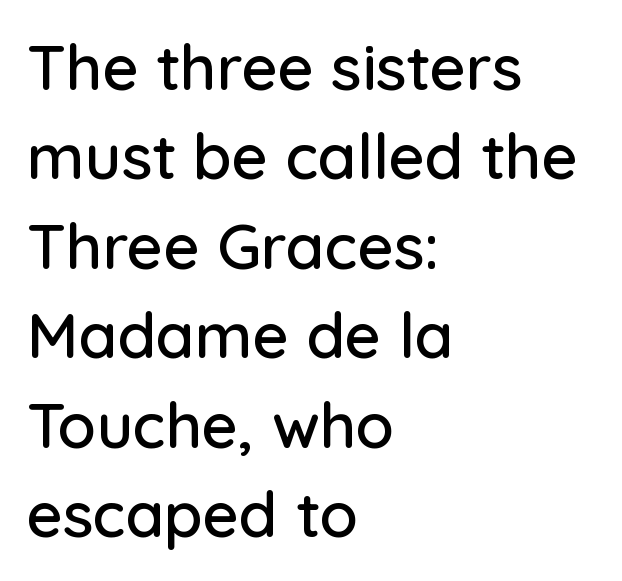
Q: Is the text italic (slanted)? A: No, it is upright.
Q: Is the typeface a serif or a sans-serif typeface? A: Sans-serif.
Q: Is the text underlined? A: No.
Q: How is the paragraph aligned? A: Left-aligned.
Q: Is the spacing between letters normal or unusually wide? A: Normal.
Q: Is the spacing between lines tight, normal or loose? A: Normal.
Q: Width (condensed, normal, or wide)? A: Normal.
Q: Stroke contrast? A: Low.
Q: x-height? A: Medium.
Q: Monospaced? A: No.
